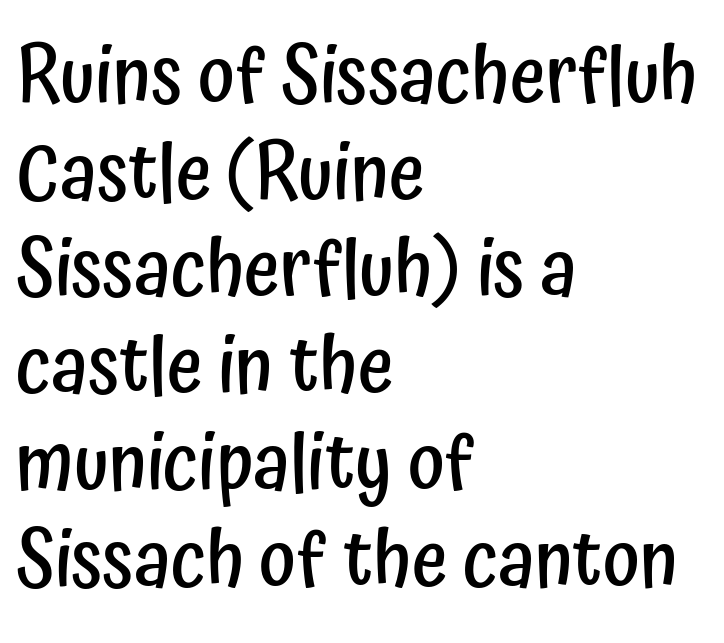
Q: Is the text bold? A: Semi-bold.
Q: Is the text italic (slanted)? A: No, it is upright.
Q: Is the typeface a serif or a sans-serif typeface? A: Sans-serif.
Q: Is the text underlined? A: No.
Q: How is the paragraph aligned? A: Left-aligned.
Q: Is the spacing between letters normal or unusually wide? A: Normal.
Q: Width (condensed, normal, or wide)? A: Condensed.
Q: Stroke contrast? A: Low.
Q: x-height? A: Medium.
Q: Monospaced? A: No.
